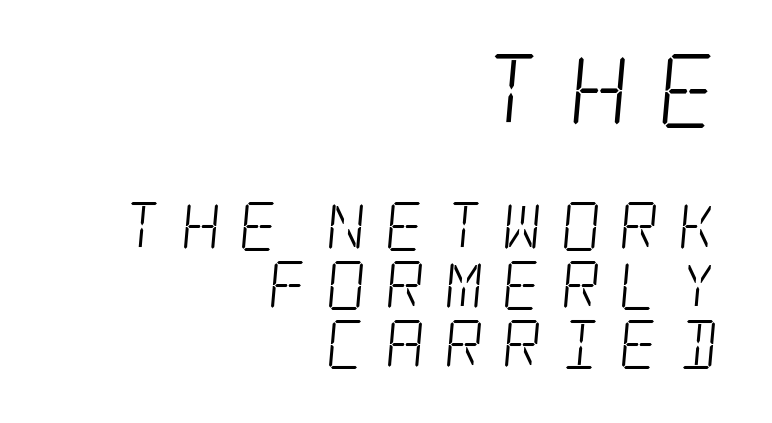
The image shows 74 px light, condensed serif type; set right-aligned, line spacing 1.2x, unusually wide letter spacing (+0.38 em), not underlined; the first (top) block is 1.51x larger; low stroke contrast and a large x-height.
